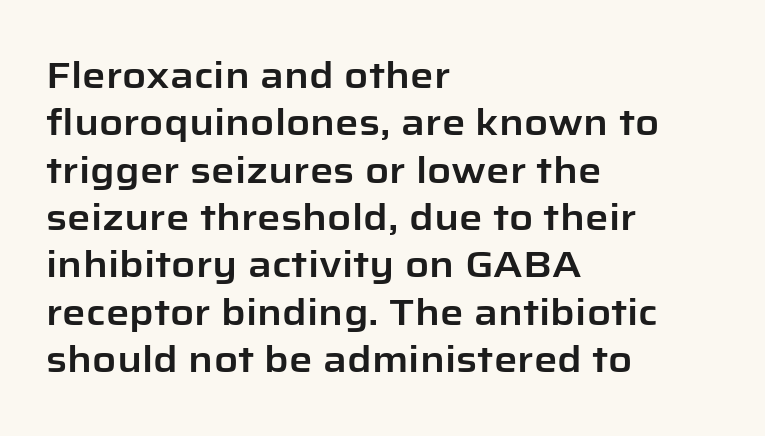
Q: Is the text italic (slanted)? A: No, it is upright.
Q: Is the typeface a serif or a sans-serif typeface? A: Sans-serif.
Q: Is the text underlined? A: No.
Q: How is the paragraph aligned? A: Left-aligned.
Q: Is the spacing between letters normal or unusually wide? A: Normal.
Q: Is the spacing between lines tight, normal or loose? A: Normal.
Q: Width (condensed, normal, or wide)? A: Normal.
Q: Stroke contrast? A: Low.
Q: x-height? A: Medium.
Q: Monospaced? A: No.
